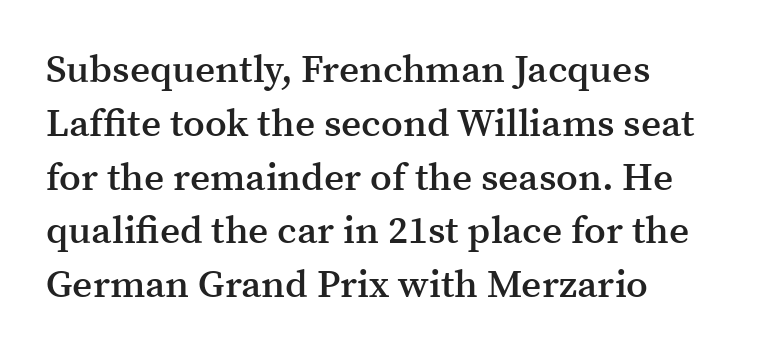
A typesetter would call this leading conventional body-copy spacing. The text block is weighted toward the left margin, trailing off unevenly rightward. Is the type bold? Partly — it's a semibold, heavier than regular but not fully bold. The passage shown is typed in a proportional face where columns would drift.
